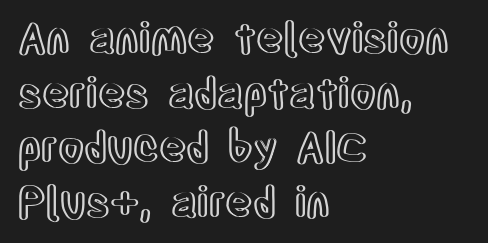
{"italic": "no", "width": "condensed", "x_height": "large", "monospaced": "no", "underline": "no", "align": "left", "line_spacing": "normal", "line_spacing_ratio": 1.3, "letter_spacing": "normal", "letter_spacing_em": 0.0, "glyph_px": 42}
